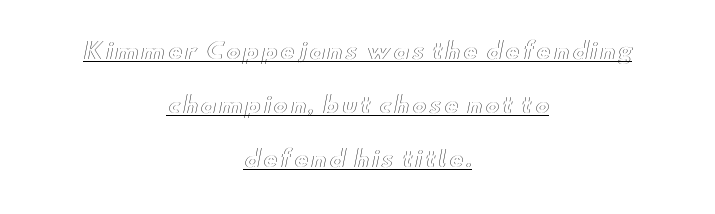
Q: Is the text italic (slanted)? A: Yes.
Q: Is the text underlined? A: Yes.
Q: How is the paragraph aligned? A: Centered.
Q: Is the spacing between lines tight, normal or loose? A: Loose.
